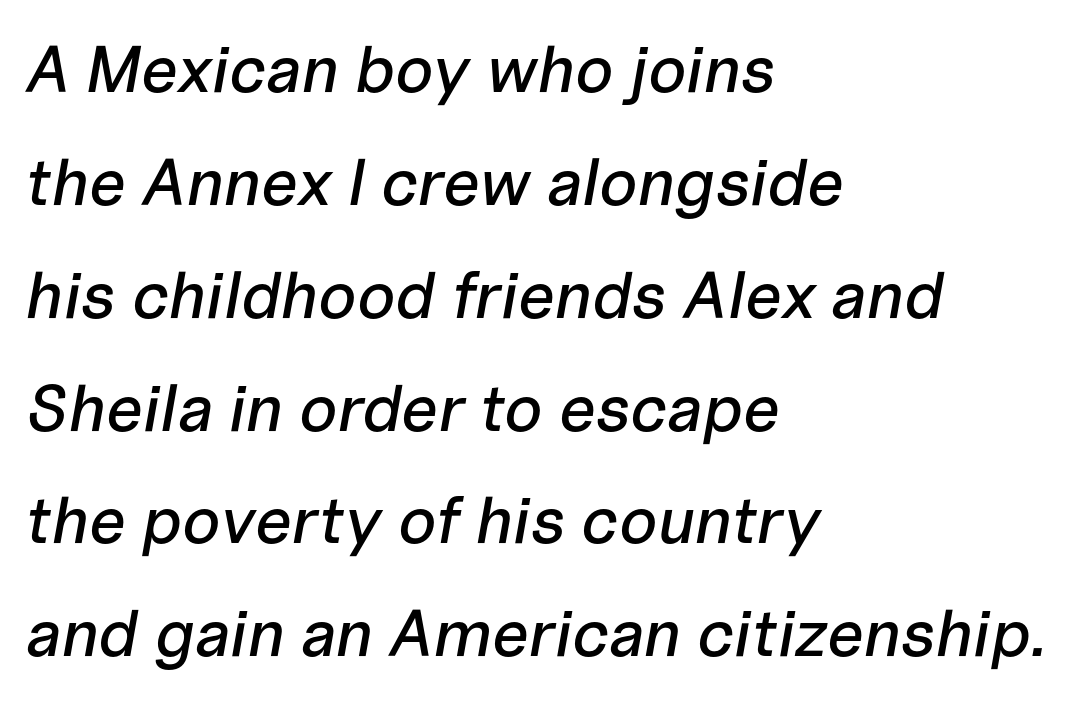
The image shows 66 px text type, italic (leaning right); set left-aligned, line spacing 1.71x, normal letter spacing, not underlined; low stroke contrast and a medium x-height.
